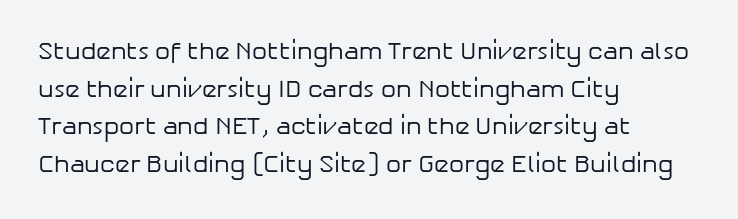
{"italic": "no", "bold": "no", "underline": "no", "align": "left", "line_spacing": "normal", "line_spacing_ratio": 1.57, "letter_spacing": "normal", "letter_spacing_em": 0.0, "glyph_px": 24}
